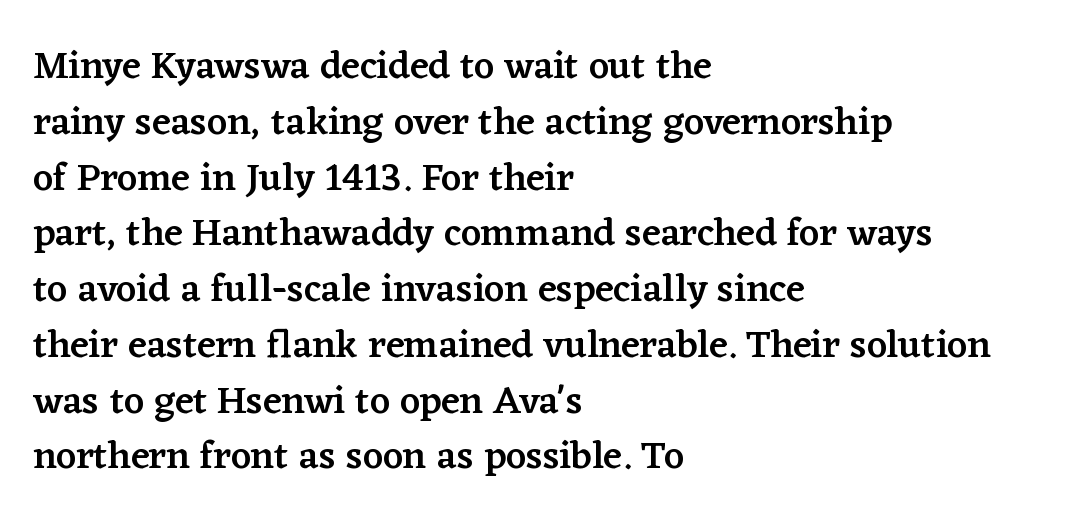
The image shows 39 px semibold serif type, upright; set left-aligned, normal line spacing (1.43x), normal letter spacing, not underlined; low stroke contrast and a medium x-height.
